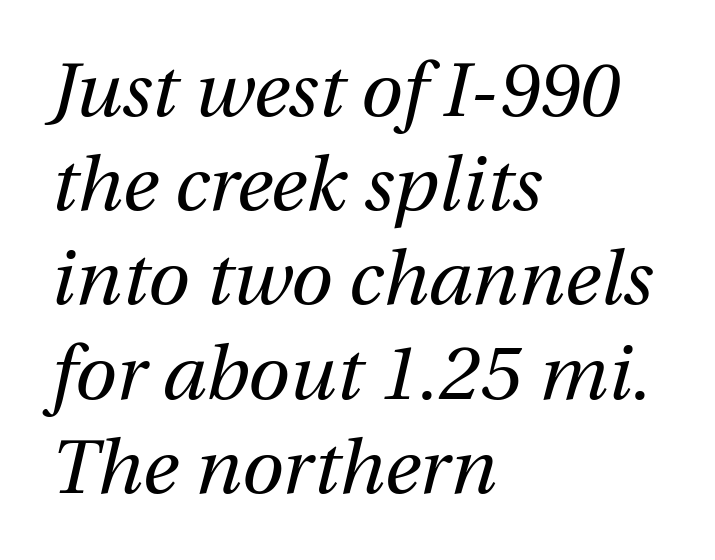
{"italic": "yes", "lean": "right", "slant_degrees": 12, "bold": "no", "weight": "regular", "width": "normal", "stroke_contrast": "medium", "x_height": "medium", "monospaced": "no", "underline": "no", "align": "left", "line_spacing_ratio": 1.24, "letter_spacing": "normal", "letter_spacing_em": 0.0, "glyph_px": 76}
